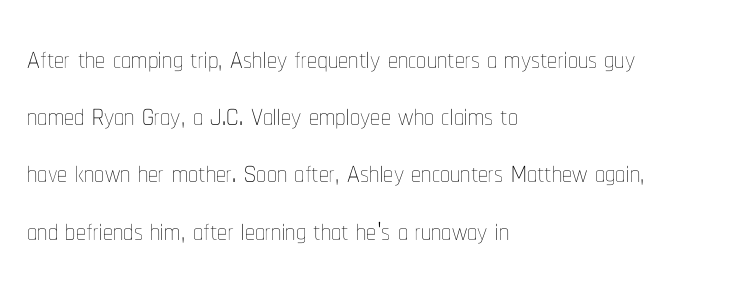
Alignment: flush left. Baseline-to-baseline distance is the conventional proportion of letter height. Descenders hang freely into open space. Does extra space separate the letters? No, they use regular spacing. The font's upright variant was chosen for this text. The face used here is proportionally spaced, like ordinary book or web type.
